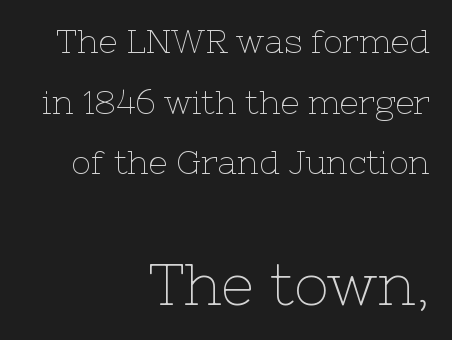
{"serif": "yes", "italic": "no", "bold": "no", "weight": "thin", "width": "normal", "stroke_contrast": "low", "x_height": "medium", "monospaced": "no", "underline": "no", "align": "right", "line_spacing_ratio": 1.84, "letter_spacing": "normal", "letter_spacing_em": 0.0, "larger_block": "second", "size_ratio": 1.76, "glyph_px": 58}
